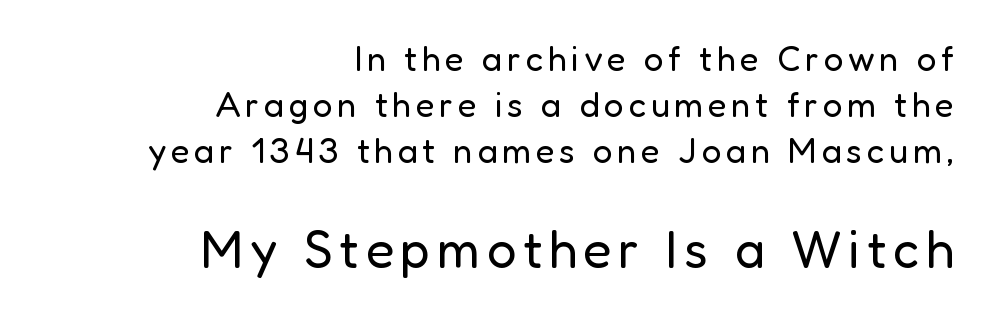
{"serif": "no", "italic": "no", "bold": "no", "weight": "regular", "width": "normal", "stroke_contrast": "low", "x_height": "medium", "monospaced": "no", "underline": "no", "align": "right", "line_spacing": "normal", "line_spacing_ratio": 1.32, "larger_block": "second", "size_ratio": 1.49, "glyph_px": 52}
